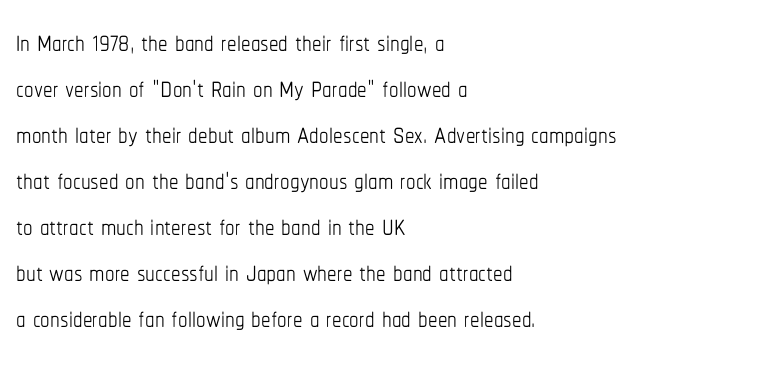
Note the varied advance widths — an 'i' is clearly narrower than an 'm'. The string is rendered with underlining switched off. This is the regular roman posture of the typeface. A light-to-regular cut is what we see here.
